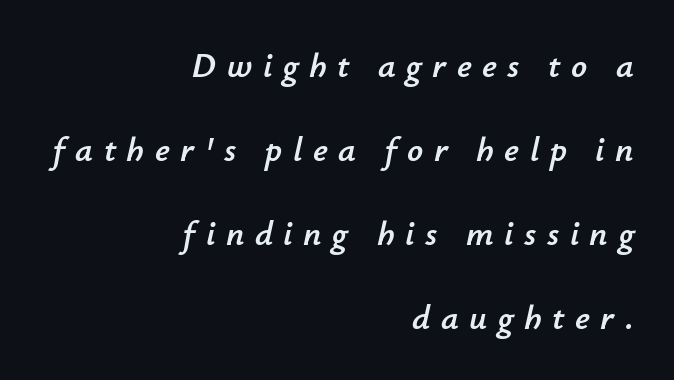
Q: Is the text italic (slanted)? A: Yes, it leans right by about 12 degrees.
Q: Is the text underlined? A: No.
Q: How is the paragraph aligned? A: Right-aligned.
Q: Is the spacing between letters normal or unusually wide? A: Unusually wide.
Q: Is the spacing between lines tight, normal or loose? A: Loose.
Q: Width (condensed, normal, or wide)? A: Normal.
Q: Stroke contrast? A: Low.
Q: x-height? A: Small.
Q: Monospaced? A: No.
